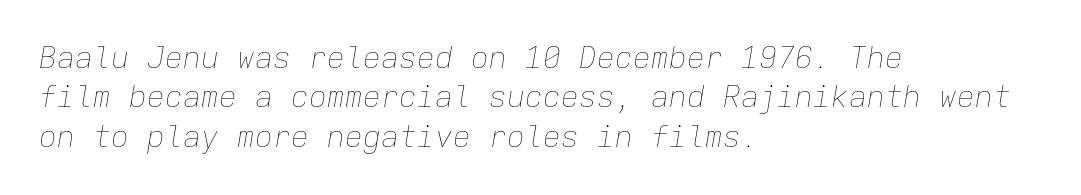
The image shows 30 px thin type, italic (leaning right), monospaced; set left-aligned, normal line spacing (1.31x), normal letter spacing, not underlined; low stroke contrast and a medium x-height.
